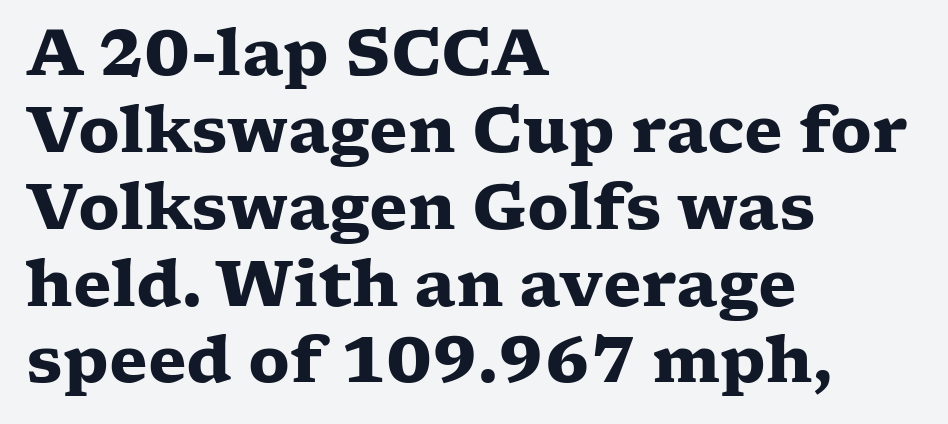
The image shows 63 px heavy, wide serif type, upright; set left-aligned, line spacing 1.22x, normal letter spacing, not underlined; low stroke contrast and a medium x-height.
